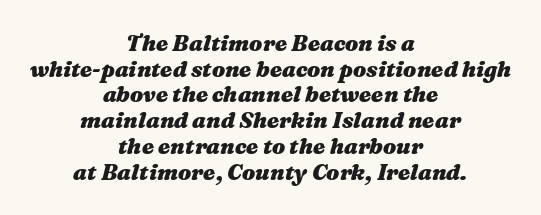
Q: Is the text bold? A: Yes.
Q: Is the text italic (slanted)? A: Yes, it leans right by about 16 degrees.
Q: Is the text underlined? A: No.
Q: How is the paragraph aligned? A: Centered.
Q: Is the spacing between letters normal or unusually wide? A: Normal.
